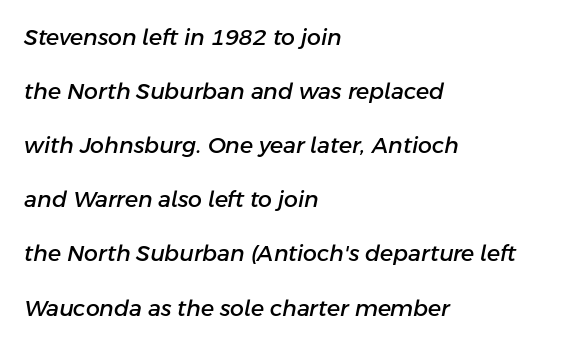
Just letters on the line, the space beneath them empty. You can tell it's italic because the verticals aren't actually vertical. Successive baselines arrive slowly, with a big drop between each. The setting favours the left margin, as ordinary paragraphs usually do.
